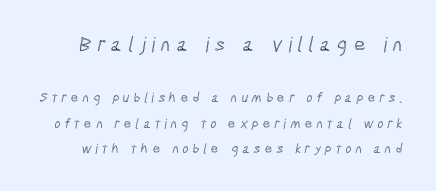
{"underline": "no", "line_spacing_ratio": 1.85, "letter_spacing": "wide", "letter_spacing_em": 0.29, "larger_block": "first", "size_ratio": 1.5, "glyph_px": 21}
